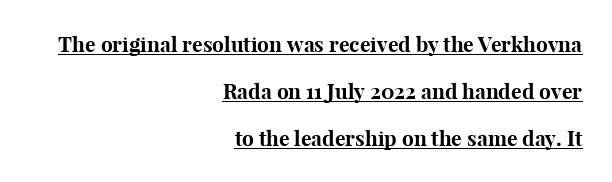
{"italic": "no", "bold": "yes", "underline": "yes", "align": "right", "line_spacing": "loose", "line_spacing_ratio": 2.24, "letter_spacing": "normal", "letter_spacing_em": 0.0, "glyph_px": 21}
